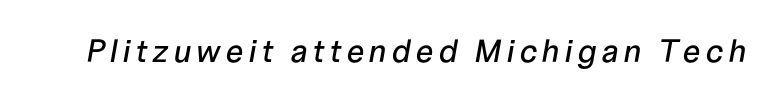
The image shows 32 px text type, italic (leaning right); set not underlined; low stroke contrast and a medium x-height.
